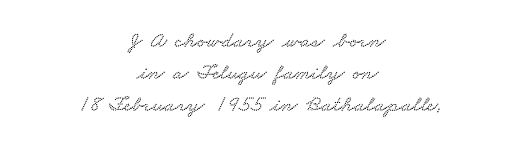
Q: Is the text underlined? A: No.
Q: How is the paragraph aligned? A: Centered.
Q: Is the spacing between letters normal or unusually wide? A: Normal.
Q: Is the spacing between lines tight, normal or loose? A: Normal.
